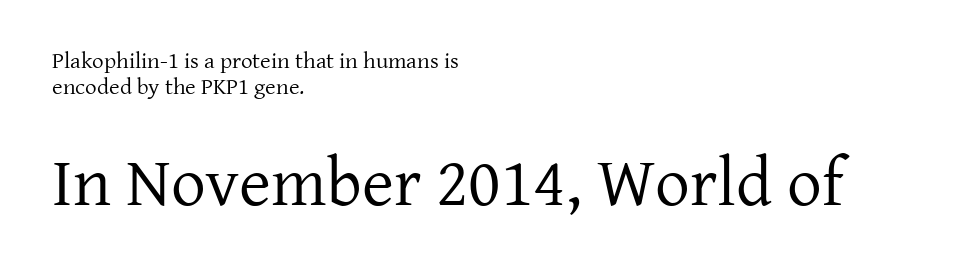
This sample uses an upright cut, with every glyph sitting square on the baseline. One-word summary of the alignment: left. Character widths vary here, with narrow letters taking less room than wide ones. Is the lower block the larger one? Yes — the lower block carries the bigger type. Clear beneath every line of the passage. Note: serifs present on the glyphs.
